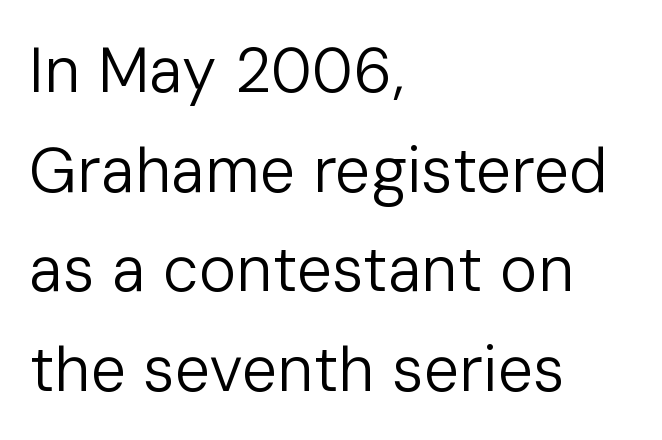
This rendering leaves character spacing at its baseline value. This sample has the flowing, uneven cadence of proportional lettering. Italic: no, the glyphs are upright roman. This sample is left-justified, so line endings fall wherever the words run out. Leading: standard. On a weight scale, this lands at 450 or below.
